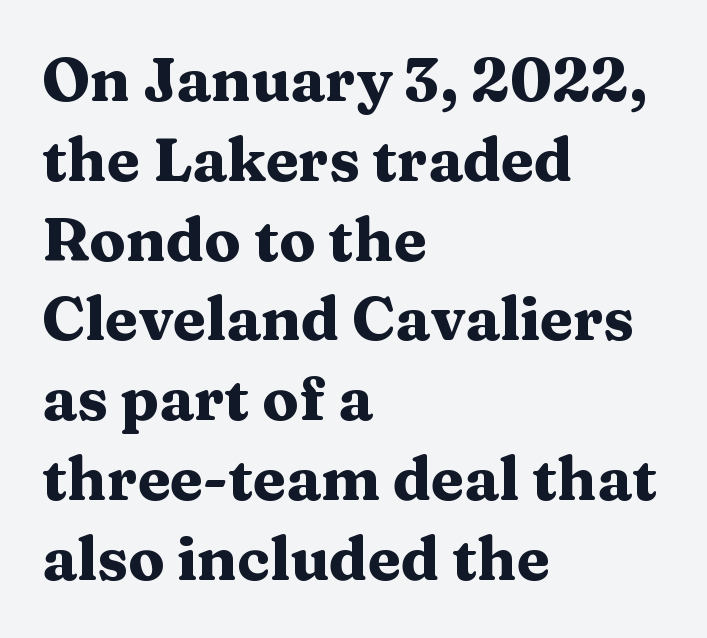
{"serif": "yes", "italic": "no", "bold": "yes", "weight": "heavy", "width": "wide", "stroke_contrast": "medium", "x_height": "medium", "monospaced": "no", "underline": "no", "align": "left", "line_spacing": "normal", "line_spacing_ratio": 1.33, "letter_spacing": "normal", "letter_spacing_em": 0.0, "glyph_px": 60}
